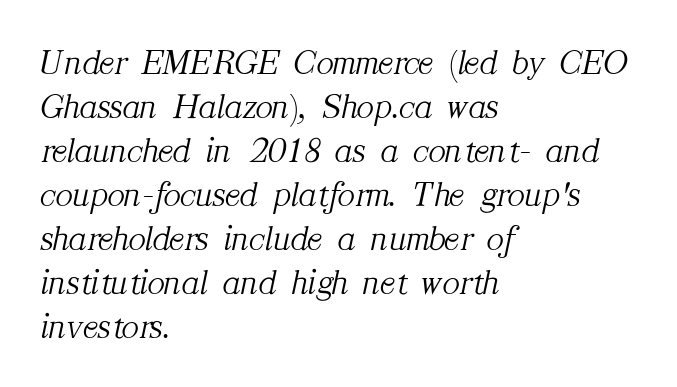
{"serif": "yes", "italic": "yes", "lean": "right", "slant_degrees": 12, "bold": "no", "weight": "light", "width": "normal", "stroke_contrast": "medium", "x_height": "medium", "monospaced": "no", "underline": "no", "align": "left", "line_spacing_ratio": 1.22, "letter_spacing": "normal", "letter_spacing_em": 0.0, "glyph_px": 36}
